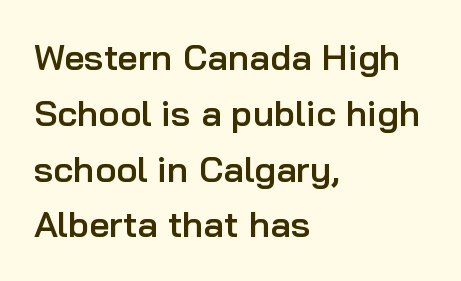
Q: Is the text bold? A: Semi-bold.
Q: Is the text italic (slanted)? A: No, it is upright.
Q: Is the typeface a serif or a sans-serif typeface? A: Sans-serif.
Q: Is the text underlined? A: No.
Q: How is the paragraph aligned? A: Left-aligned.
Q: Is the spacing between letters normal or unusually wide? A: Normal.
Q: Is the spacing between lines tight, normal or loose? A: Normal.
Q: Width (condensed, normal, or wide)? A: Normal.
Q: Stroke contrast? A: Low.
Q: x-height? A: Medium.
Q: Monospaced? A: No.
